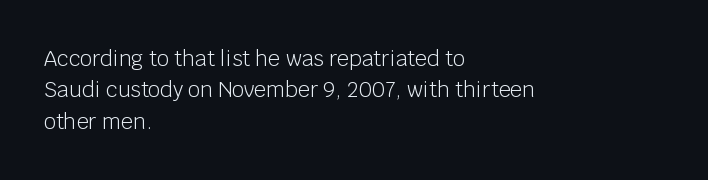
Ordinary non-slanted type is in use. Honestly, the row spacing looks completely unremarkable. These lines keep a tight, regular rhythm from letter to letter. These lines stack with their left ends in a neat column.
